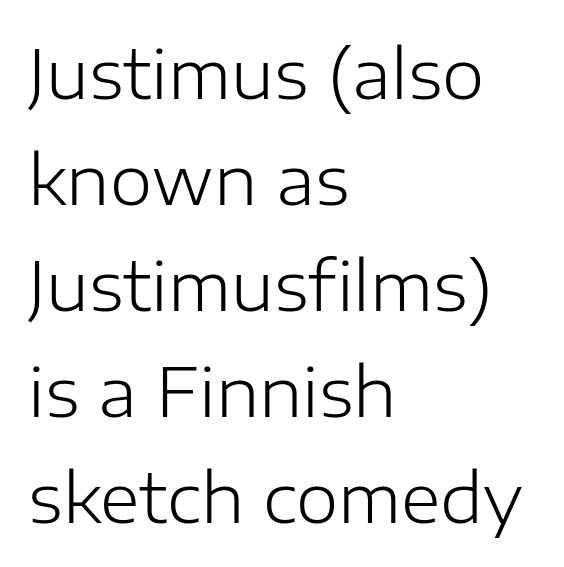
Clear beneath every line of the passage. Does extra space separate the letters? No, they use regular spacing. Do the characters align in a grid? No, the font is proportional. Weight class: somewhere from thin through regular. Characters remain perfectly vertical along every line.
